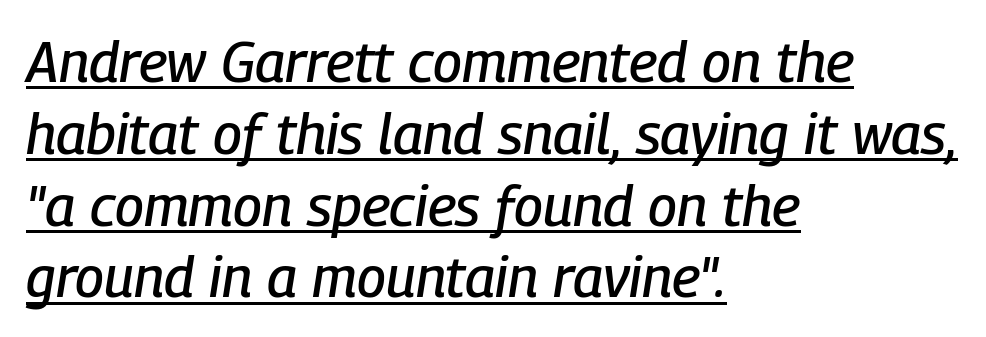
{"italic": "yes", "lean": "right", "slant_degrees": 9, "width": "condensed", "stroke_contrast": "low", "x_height": "medium", "monospaced": "no", "underline": "yes", "align": "left", "line_spacing": "normal", "line_spacing_ratio": 1.26, "letter_spacing": "normal", "letter_spacing_em": 0.0, "glyph_px": 57}
